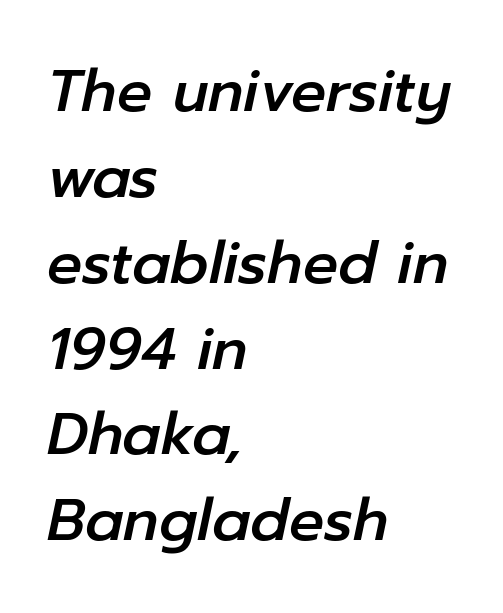
{"italic": "yes", "lean": "right", "slant_degrees": 12, "width": "normal", "stroke_contrast": "low", "x_height": "medium", "monospaced": "no", "underline": "no", "align": "left", "line_spacing": "normal", "line_spacing_ratio": 1.48, "letter_spacing": "normal", "letter_spacing_em": 0.0, "glyph_px": 58}
